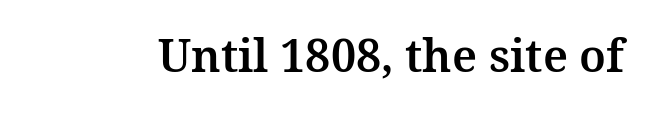
The image shows 45 px serif type, upright; set normal letter spacing, not underlined; medium stroke contrast and a medium x-height.
